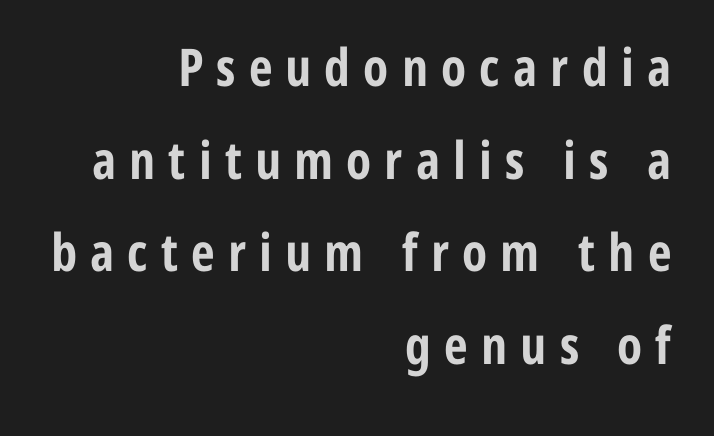
The image shows 52 px bold, condensed sans-serif type, upright; set right-aligned, line spacing 1.78x, unusually wide letter spacing (+0.25 em), not underlined; low stroke contrast and a medium x-height.
